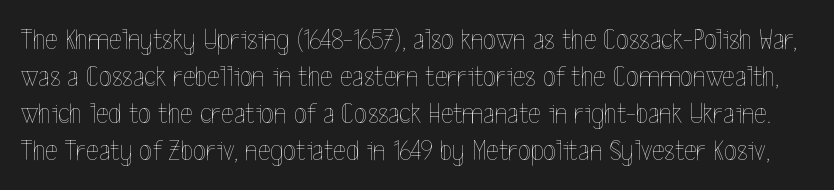
No letter is thick-stroked: the sample isn't bold. Vertical strokes here are truly vertical. Bare-footed words on every line. Do the characters align in a grid? No, the font is proportional. Characters follow at the spacing the type designer built in.
